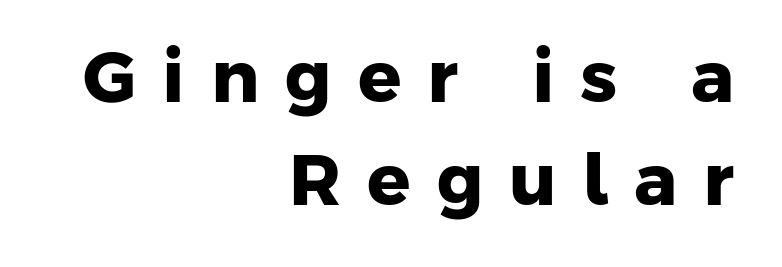
Q: Is the text bold? A: Yes.
Q: Is the typeface a serif or a sans-serif typeface? A: Sans-serif.
Q: Is the text underlined? A: No.
Q: How is the paragraph aligned? A: Right-aligned.
Q: Is the spacing between letters normal or unusually wide? A: Unusually wide.
Q: Is the spacing between lines tight, normal or loose? A: Normal.
Q: Width (condensed, normal, or wide)? A: Normal.
Q: Stroke contrast? A: Low.
Q: x-height? A: Medium.
Q: Monospaced? A: No.
